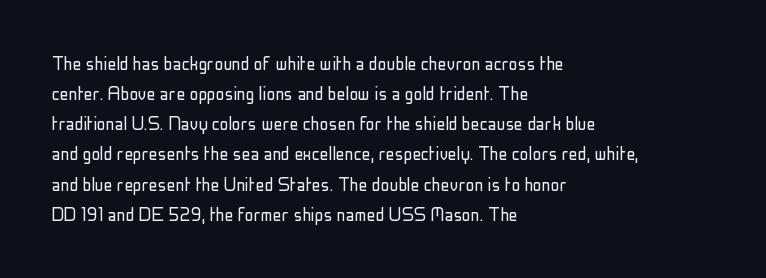
The image shows 22 px text type, upright; set left-aligned, normal line spacing (1.37x), normal letter spacing, not underlined.
